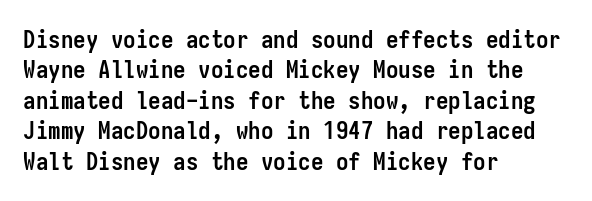
Each line starts at the same left margin while the right side varies. Words appear dense and cohesive because spacing is normal. What weight is shown? A full bold with thick strokes. Nope, not italic — everything's standing straight.
